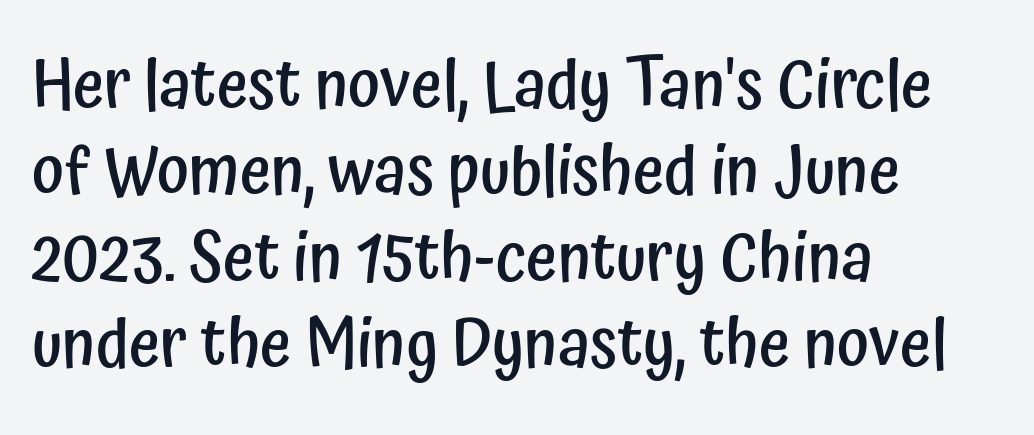
{"serif": "no", "italic": "no", "bold": "semi", "weight": "semibold", "width": "condensed", "stroke_contrast": "low", "x_height": "medium", "monospaced": "no", "underline": "no", "align": "left", "line_spacing": "normal", "line_spacing_ratio": 1.27, "letter_spacing": "normal", "letter_spacing_em": 0.0, "glyph_px": 68}
